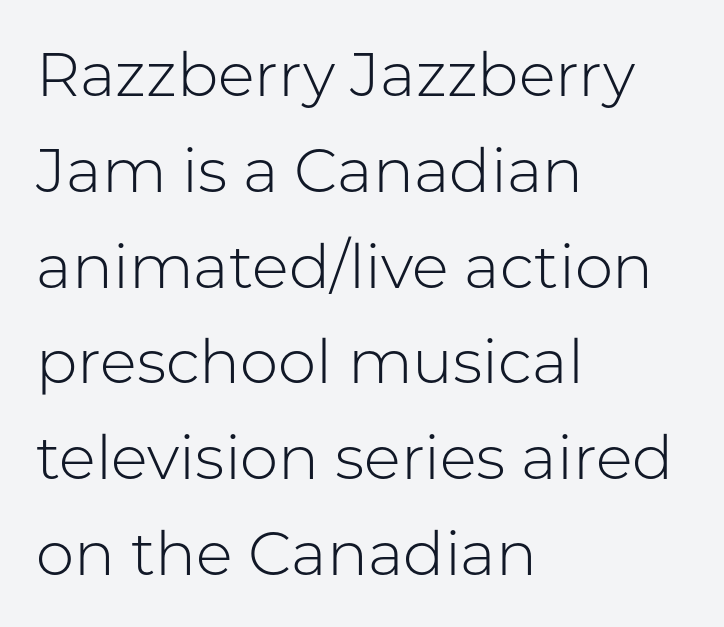
This is sans-serif lettering, the kind often seen on screens and signage. This rendering uses left alignment, leaving the right contour irregular. The string is rendered with underlining switched off. Stems and bowls with no extra thickness — not bold.
